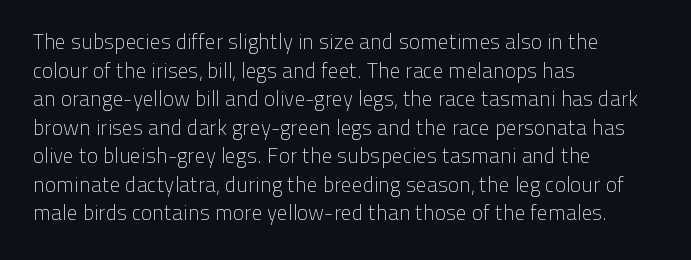
Line beginnings align vertically; line endings do not. Whoever set this chose a conventional vertical rhythm. Stroke mass is kept to a normal reading level or below. Nobody touched the tracking dial on this one.
